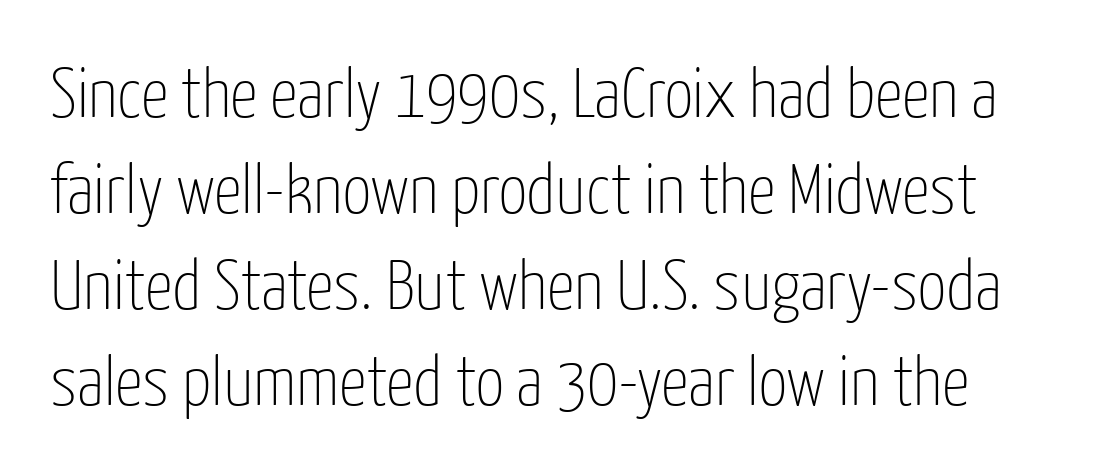
The image shows 70 px thin, condensed sans-serif type, upright; set normal line spacing (1.37x), normal letter spacing, not underlined; low stroke contrast and a medium x-height.
